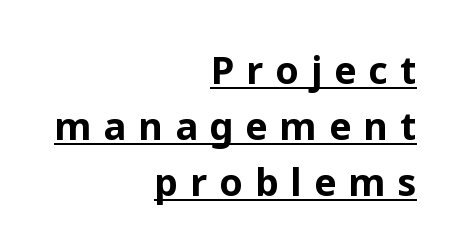
The image shows 38 px bold sans-serif type, upright; set right-aligned, normal line spacing (1.47x), unusually wide letter spacing (+0.31 em), underlined; low stroke contrast and a medium x-height.
